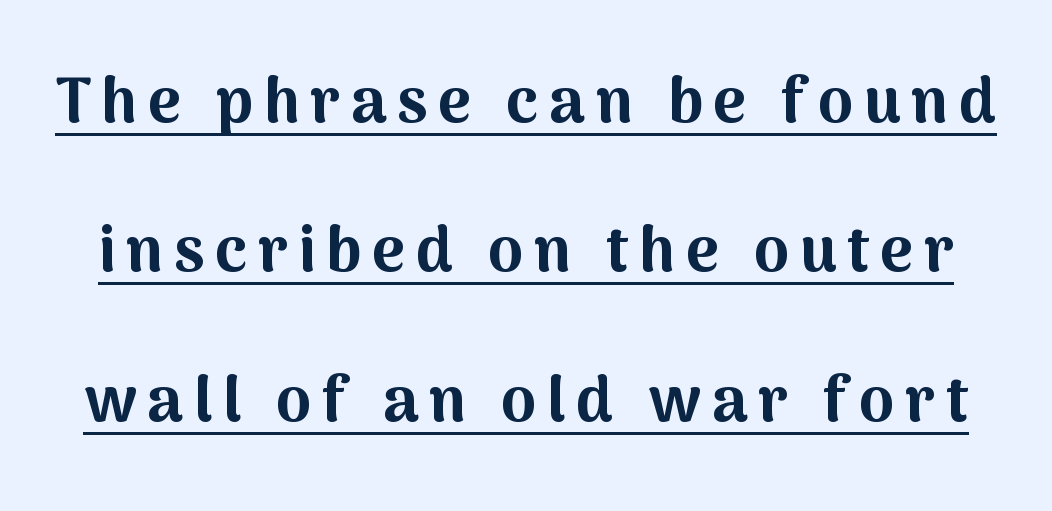
The image shows 63 px bold sans-serif type, upright; set loose line spacing (2.37x), underlined; medium stroke contrast and a medium x-height.
